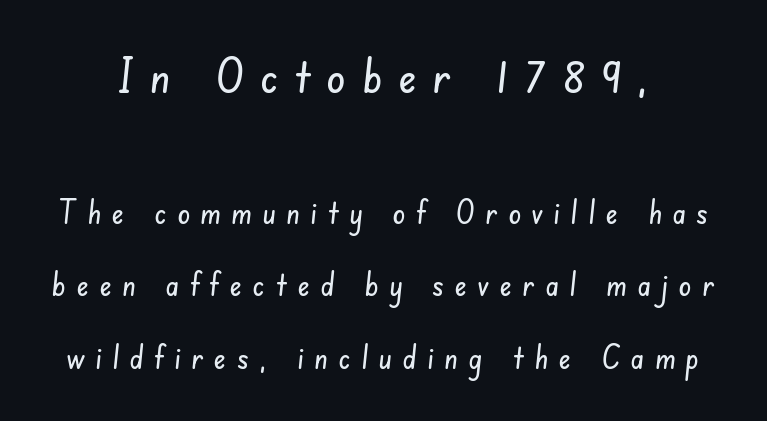
The image shows 48 px condensed sans-serif type; set loose line spacing (2.26x), unusually wide letter spacing (+0.33 em), not underlined; the first (top) block is 1.5x larger; low stroke contrast and a small x-height.
